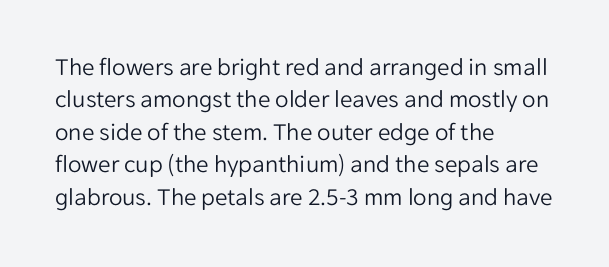
The words here are not underlined. Whoever set this chose a conventional vertical rhythm. Honestly, the letter spacing is just normal — you wouldn't notice it. Tall strokes in this sample are plumb rather than angled. Compared with a centered layout, this one pins lines to the left instead. The weight tops out at a normal text grade.
